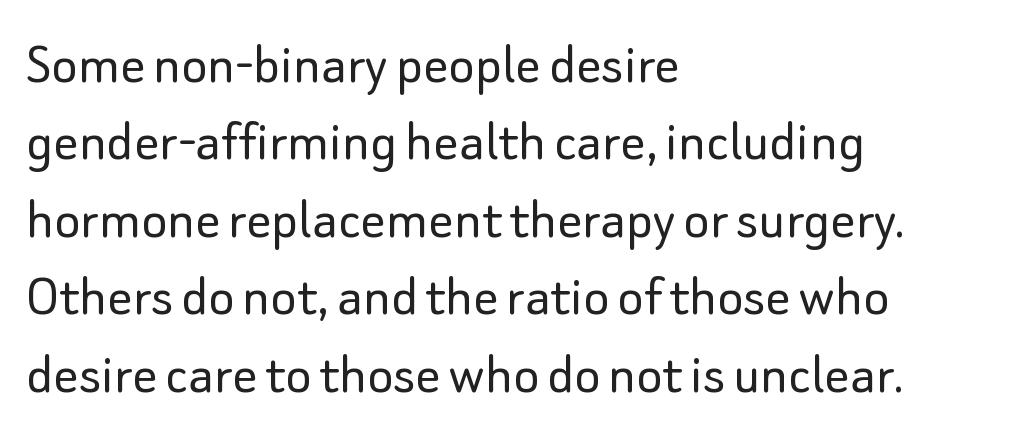
Q: Is the text bold? A: No.
Q: Is the text italic (slanted)? A: No, it is upright.
Q: Is the typeface a serif or a sans-serif typeface? A: Sans-serif.
Q: Is the text underlined? A: No.
Q: How is the paragraph aligned? A: Left-aligned.
Q: Is the spacing between letters normal or unusually wide? A: Normal.
Q: Is the spacing between lines tight, normal or loose? A: Normal.
Q: Width (condensed, normal, or wide)? A: Normal.
Q: Stroke contrast? A: Low.
Q: x-height? A: Small.
Q: Monospaced? A: No.
